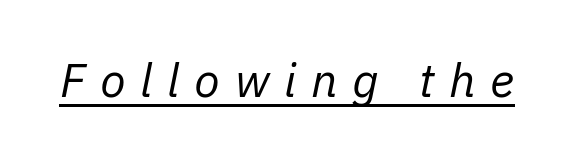
Spacing verdict: proportional, widths tailored to each character. Students, observe the line beneath the letters — that is underlining. The rendering inserts visible extra space after every character. Is this a heavy cut? Hardly; it is regular or lighter. The lettering tilts uniformly, giving the passage an italic look.
